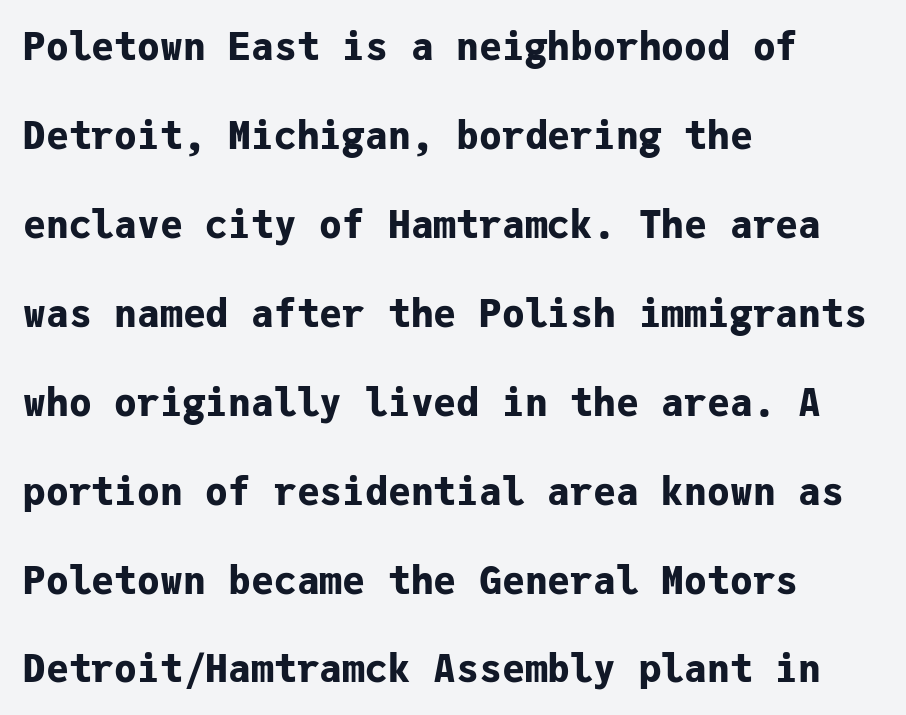
Airy leading. Casual observation: everything's shoved over to the left. Words float on clear page, feet unadorned. Ascenders rise straight up at ninety degrees. These words are printed bold, with thick strokes throughout. Examine the stroke ends and you'll find no serifs.
